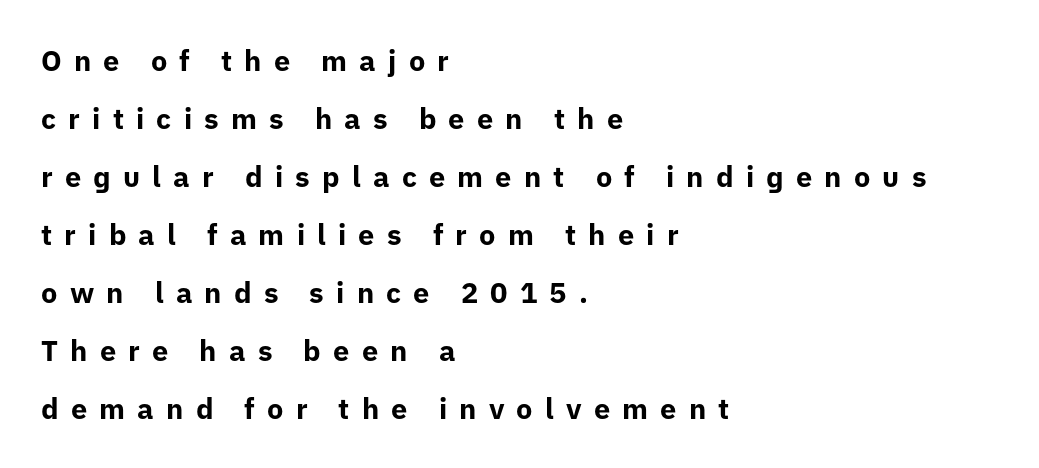
Q: Is the text bold? A: Yes.
Q: Is the text italic (slanted)? A: No, it is upright.
Q: Is the typeface a serif or a sans-serif typeface? A: Sans-serif.
Q: Is the text underlined? A: No.
Q: How is the paragraph aligned? A: Left-aligned.
Q: Is the spacing between letters normal or unusually wide? A: Unusually wide.
Q: Is the spacing between lines tight, normal or loose? A: Loose.
Q: Width (condensed, normal, or wide)? A: Normal.
Q: Stroke contrast? A: Low.
Q: x-height? A: Medium.
Q: Monospaced? A: No.
